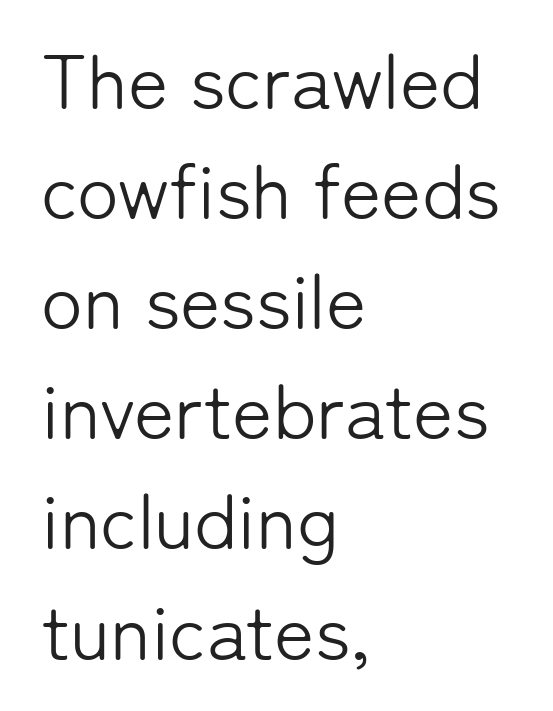
{"serif": "no", "italic": "no", "bold": "no", "weight": "light", "width": "normal", "stroke_contrast": "low", "x_height": "medium", "monospaced": "no", "underline": "no", "align": "left", "line_spacing": "normal", "line_spacing_ratio": 1.43, "letter_spacing": "normal", "letter_spacing_em": 0.0, "glyph_px": 77}
